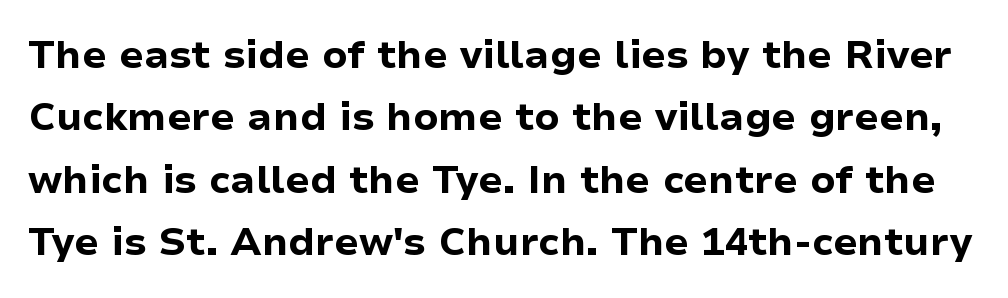
Q: Is the text bold? A: Yes.
Q: Is the text italic (slanted)? A: No, it is upright.
Q: Is the typeface a serif or a sans-serif typeface? A: Sans-serif.
Q: Is the text underlined? A: No.
Q: Is the spacing between letters normal or unusually wide? A: Normal.
Q: Is the spacing between lines tight, normal or loose? A: Normal.
Q: Width (condensed, normal, or wide)? A: Normal.
Q: Stroke contrast? A: Low.
Q: x-height? A: Medium.
Q: Monospaced? A: No.
